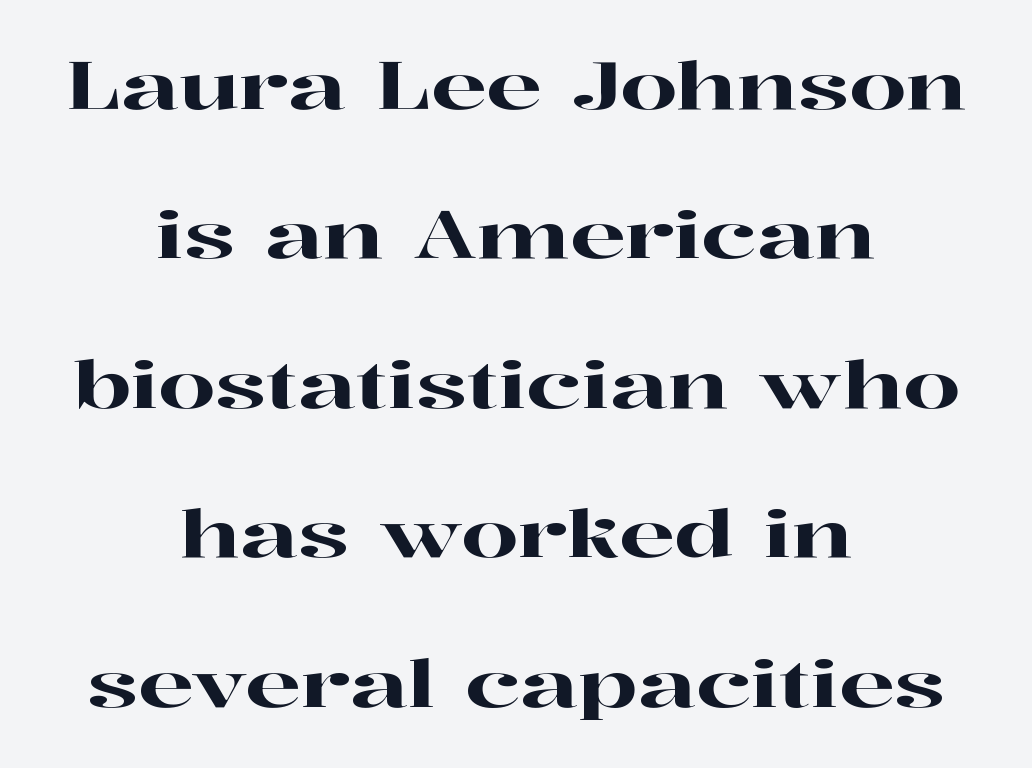
The type family on display is of the serif kind. The string is rendered with underlining switched off. Here the designer chose a conventional face with non-uniform glyph widths. Designer's note — italics off, roman on.
